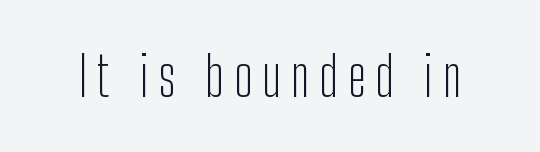
Q: Is the text bold? A: No.
Q: Is the text italic (slanted)? A: No, it is upright.
Q: Is the typeface a serif or a sans-serif typeface? A: Sans-serif.
Q: Is the text underlined? A: No.
Q: Width (condensed, normal, or wide)? A: Condensed.
Q: Stroke contrast? A: Low.
Q: x-height? A: Medium.
Q: Monospaced? A: No.
